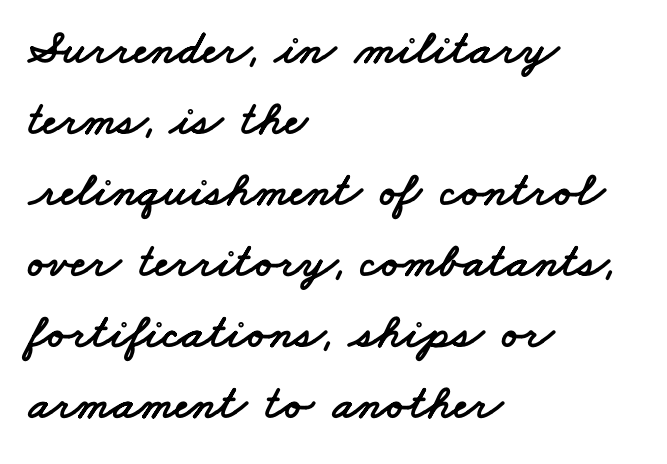
The face used here is a sans, in the tradition of grotesques and geometrics. Here the designer chose a conventional face with non-uniform glyph widths. Typeset ragged right — the left edge is the straight one. The face used here is rendered with its standard letterfit. Check the space under the baseline: it is left empty.
